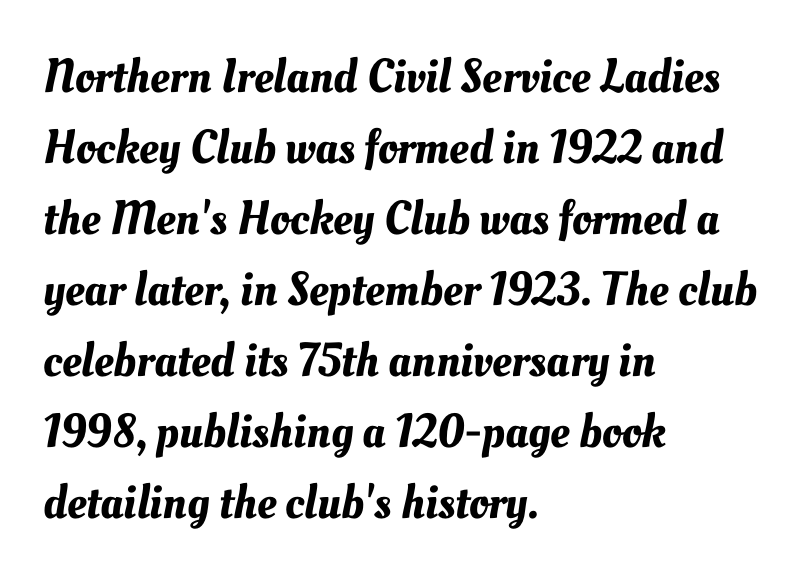
The foot of each line stays bare and open. The passage shown is typed in a proportional face where columns would drift. Layout note: lines flush left. The lines sit at an ordinary, default distance from one another. No extra tracking has been applied to these lines.
